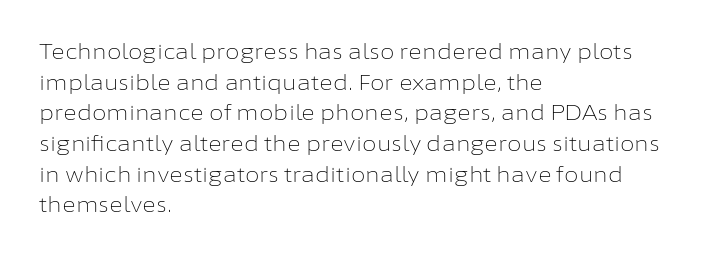
Q: Is the text bold? A: No.
Q: Is the text italic (slanted)? A: No, it is upright.
Q: Is the text underlined? A: No.
Q: How is the paragraph aligned? A: Left-aligned.
Q: Is the spacing between letters normal or unusually wide? A: Normal.
Q: Is the spacing between lines tight, normal or loose? A: Normal.
